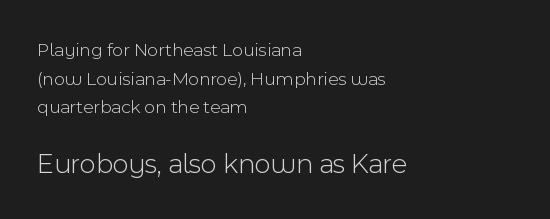
Q: Is the text bold? A: No.
Q: Is the text italic (slanted)? A: No, it is upright.
Q: Is the typeface a serif or a sans-serif typeface? A: Sans-serif.
Q: Is the text underlined? A: No.
Q: How is the paragraph aligned? A: Left-aligned.
Q: Is the spacing between letters normal or unusually wide? A: Normal.
Q: Is the spacing between lines tight, normal or loose? A: Normal.
Q: Which block of text is set in a larger size, the first (top) or the second (bottom)? A: The second (bottom) one.
Q: Width (condensed, normal, or wide)? A: Normal.
Q: x-height? A: Medium.
Q: Monospaced? A: No.
